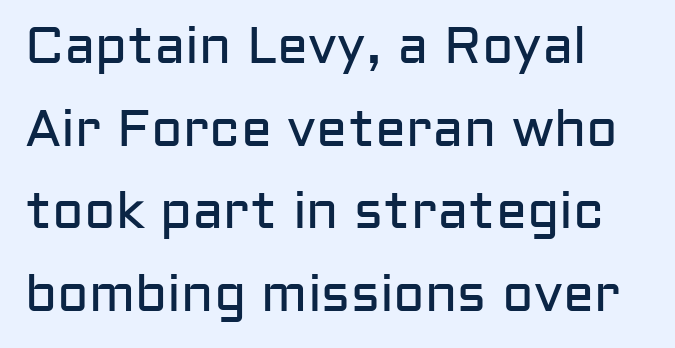
The image shows 52 px regular-weight sans-serif type, upright; set left-aligned, normal line spacing (1.59x), normal letter spacing, not underlined; low stroke contrast and a medium x-height.
